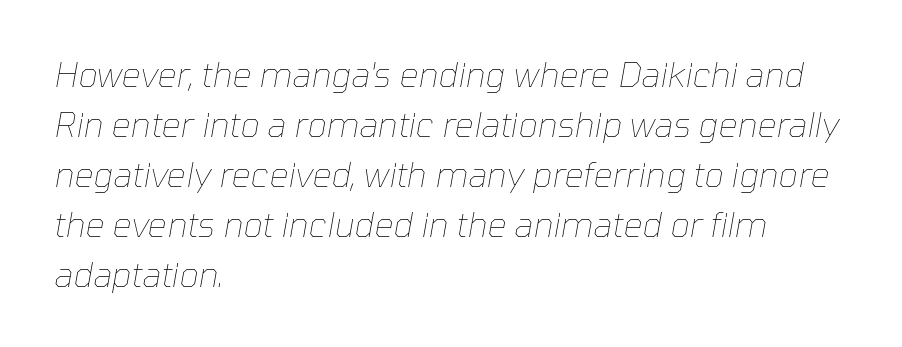
The image shows 34 px thin type, italic (leaning right); set left-aligned, normal line spacing (1.47x), normal letter spacing, not underlined; low stroke contrast and a medium x-height.
